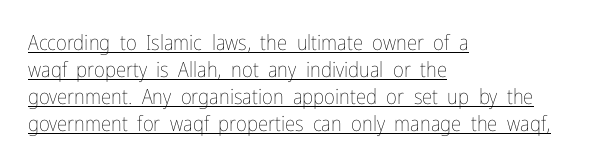
{"italic": "no", "bold": "no", "underline": "yes", "align": "left", "line_spacing": "normal", "line_spacing_ratio": 1.29, "letter_spacing": "normal", "letter_spacing_em": 0.0, "glyph_px": 21}
